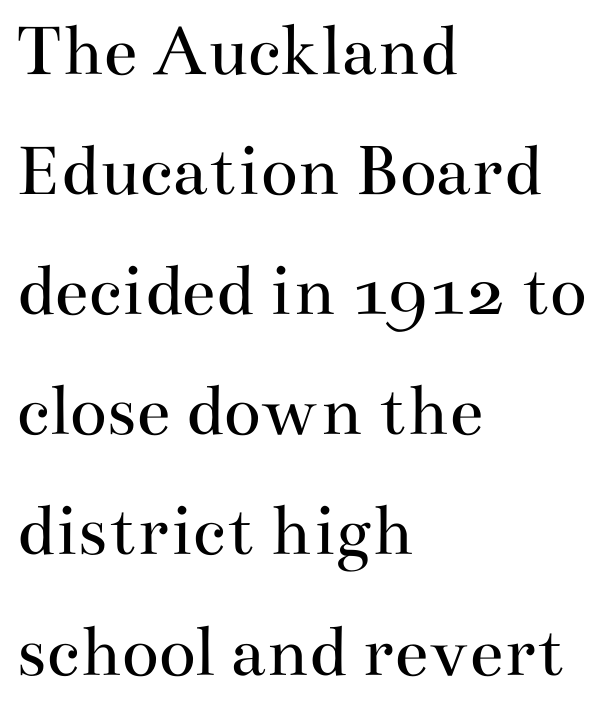
Q: Is the text bold? A: No.
Q: Is the text italic (slanted)? A: No, it is upright.
Q: Is the typeface a serif or a sans-serif typeface? A: Serif.
Q: Is the text underlined? A: No.
Q: How is the paragraph aligned? A: Left-aligned.
Q: Is the spacing between letters normal or unusually wide? A: Normal.
Q: Is the spacing between lines tight, normal or loose? A: Normal.
Q: Width (condensed, normal, or wide)? A: Wide.
Q: Stroke contrast? A: Medium.
Q: x-height? A: Small.
Q: Monospaced? A: No.
